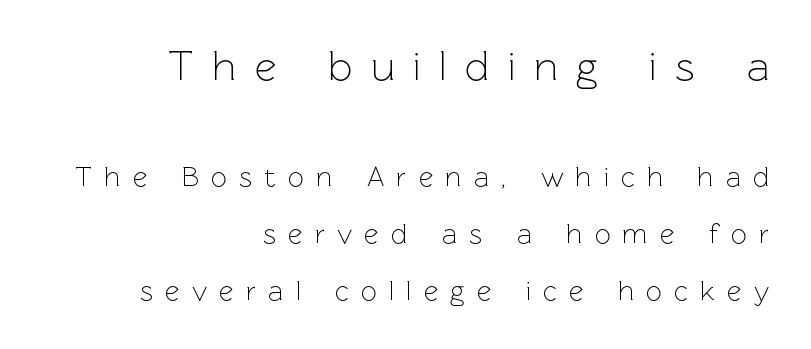
Q: Is the text bold? A: No.
Q: Is the text italic (slanted)? A: No, it is upright.
Q: Is the typeface a serif or a sans-serif typeface? A: Sans-serif.
Q: Is the text underlined? A: No.
Q: How is the paragraph aligned? A: Right-aligned.
Q: Is the spacing between letters normal or unusually wide? A: Unusually wide.
Q: Is the spacing between lines tight, normal or loose? A: Loose.
Q: Which block of text is set in a larger size, the first (top) or the second (bottom)? A: The first (top) one.
Q: Width (condensed, normal, or wide)? A: Normal.
Q: Stroke contrast? A: Low.
Q: x-height? A: Medium.
Q: Monospaced? A: No.
